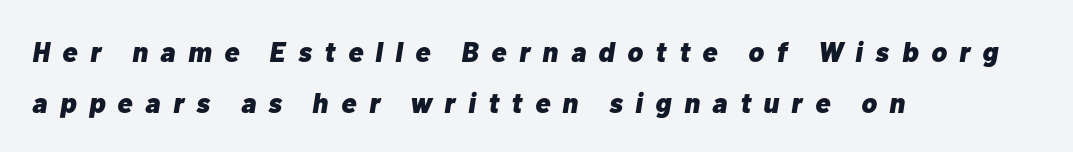
Q: Is the text bold? A: Yes.
Q: Is the text italic (slanted)? A: Yes, it leans right by about 10 degrees.
Q: Is the text underlined? A: No.
Q: How is the paragraph aligned? A: Left-aligned.
Q: Is the spacing between letters normal or unusually wide? A: Unusually wide.
Q: Width (condensed, normal, or wide)? A: Normal.
Q: Stroke contrast? A: Low.
Q: x-height? A: Medium.
Q: Monospaced? A: No.
